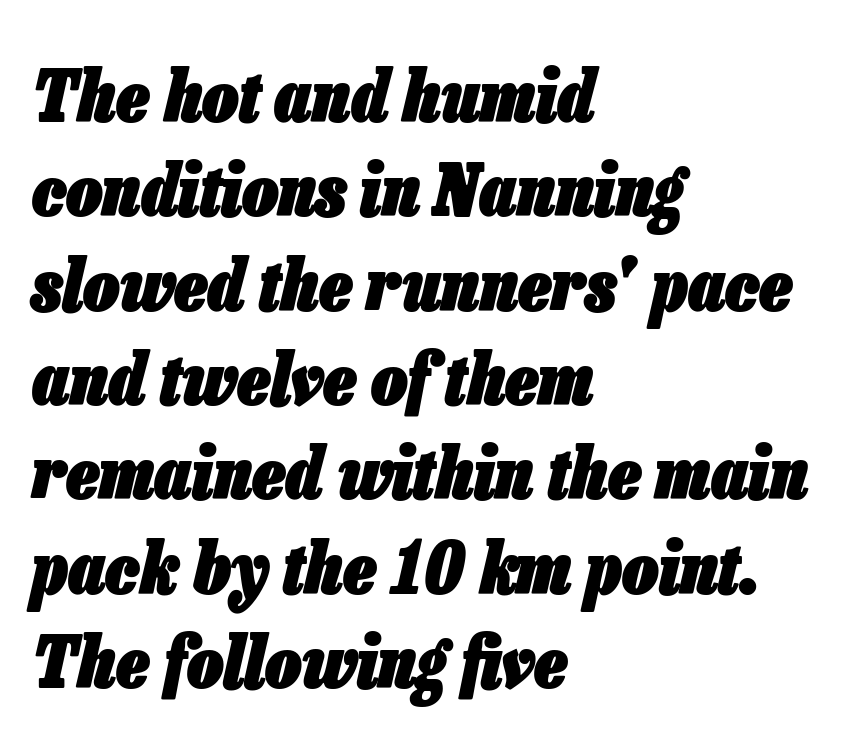
{"italic": "yes", "lean": "right", "slant_degrees": 13, "bold": "yes", "weight": "heavy", "width": "condensed", "stroke_contrast": "low", "x_height": "medium", "monospaced": "no", "underline": "no", "align": "left", "line_spacing": "normal", "line_spacing_ratio": 1.31, "letter_spacing": "normal", "letter_spacing_em": 0.0, "glyph_px": 72}
